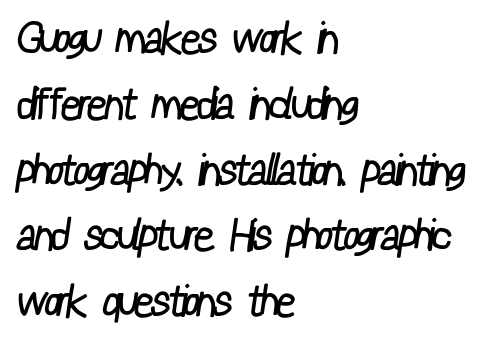
Nobody drew a line under any word here. Look at the tracking — it's just the regular setting, nothing added. Spacing verdict: proportional, widths tailored to each character. The type family on display is of the sans-serif kind. The text block is weighted toward the left margin, trailing off unevenly rightward.
